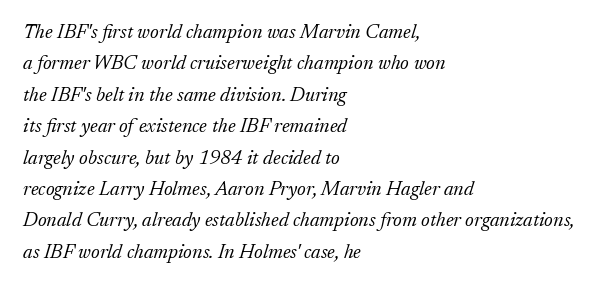
{"italic": "yes", "lean": "right", "slant_degrees": 17, "bold": "no", "underline": "no", "align": "left", "line_spacing": "normal", "line_spacing_ratio": 1.57, "letter_spacing": "normal", "letter_spacing_em": 0.0, "glyph_px": 20}
